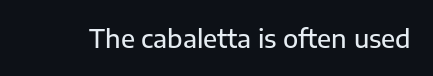
The image shows 25 px text type, upright; set normal letter spacing, not underlined.
